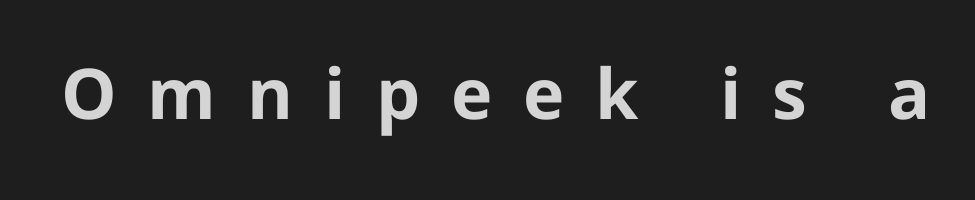
Q: Is the text bold? A: Yes.
Q: Is the text italic (slanted)? A: No, it is upright.
Q: Is the typeface a serif or a sans-serif typeface? A: Sans-serif.
Q: Is the text underlined? A: No.
Q: Is the spacing between letters normal or unusually wide? A: Unusually wide.
Q: Width (condensed, normal, or wide)? A: Normal.
Q: Stroke contrast? A: Low.
Q: x-height? A: Medium.
Q: Monospaced? A: No.
